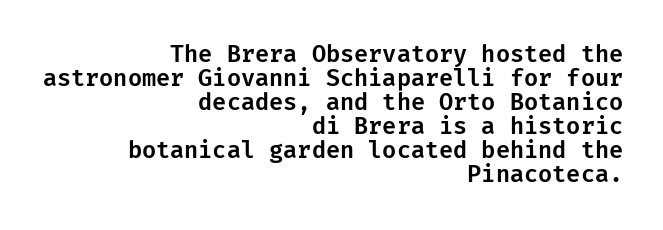
Q: Is the text italic (slanted)? A: No, it is upright.
Q: Is the text underlined? A: No.
Q: How is the paragraph aligned? A: Right-aligned.
Q: Is the spacing between letters normal or unusually wide? A: Normal.
Q: Is the spacing between lines tight, normal or loose? A: Tight.
